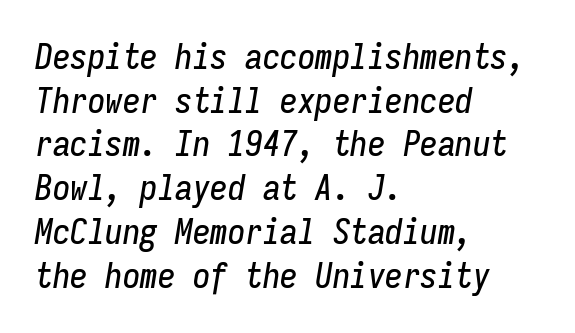
{"italic": "yes", "lean": "right", "slant_degrees": 9, "width": "condensed", "stroke_contrast": "low", "x_height": "medium", "monospaced": "yes", "underline": "no", "align": "left", "line_spacing": "normal", "line_spacing_ratio": 1.25, "letter_spacing": "normal", "letter_spacing_em": 0.0, "glyph_px": 35}
